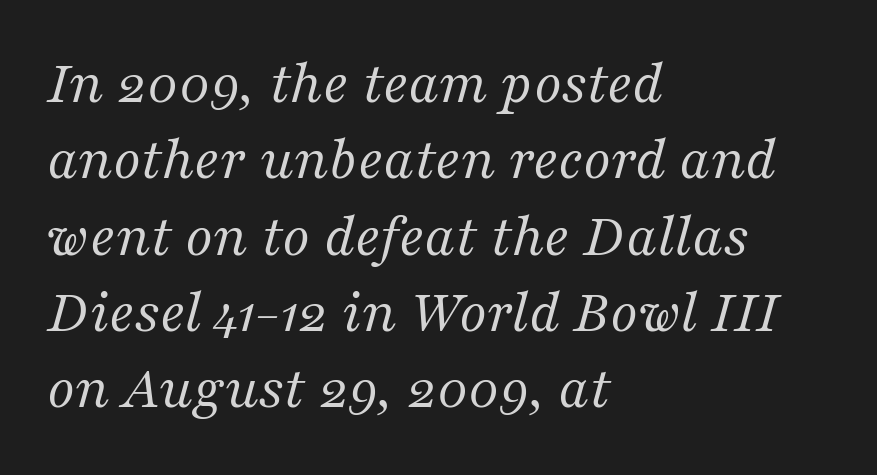
Q: Is the text bold? A: No.
Q: Is the text italic (slanted)? A: Yes, it leans right by about 16 degrees.
Q: Is the typeface a serif or a sans-serif typeface? A: Serif.
Q: Is the text underlined? A: No.
Q: How is the paragraph aligned? A: Left-aligned.
Q: Is the spacing between letters normal or unusually wide? A: Normal.
Q: Width (condensed, normal, or wide)? A: Normal.
Q: Stroke contrast? A: Medium.
Q: x-height? A: Medium.
Q: Monospaced? A: No.
